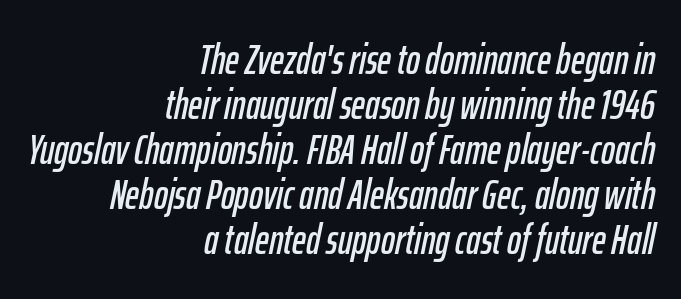
Short note: letters normally spaced. Is there much room between lines? No — they nearly touch. Visually the block forms a straight wall on the right and a jagged coastline on the left. The face used here is proportionally spaced, like ordinary book or web type. Type without underlining. Compared with ordinary roman type, these characters are visibly tilted.
